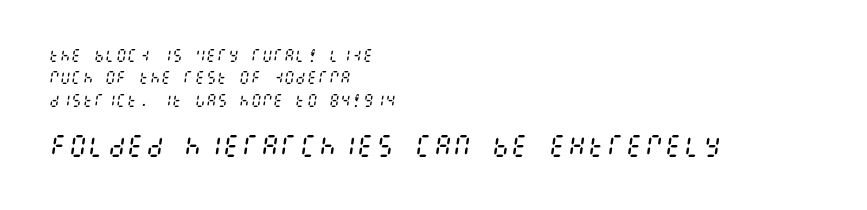
Q: Is the text bold? A: No.
Q: Is the text italic (slanted)? A: Yes, it leans right by about 8 degrees.
Q: Is the text underlined? A: No.
Q: How is the paragraph aligned? A: Left-aligned.
Q: Is the spacing between letters normal or unusually wide? A: Normal.
Q: Is the spacing between lines tight, normal or loose? A: Normal.
Q: Which block of text is set in a larger size, the first (top) or the second (bottom)? A: The second (bottom) one.
